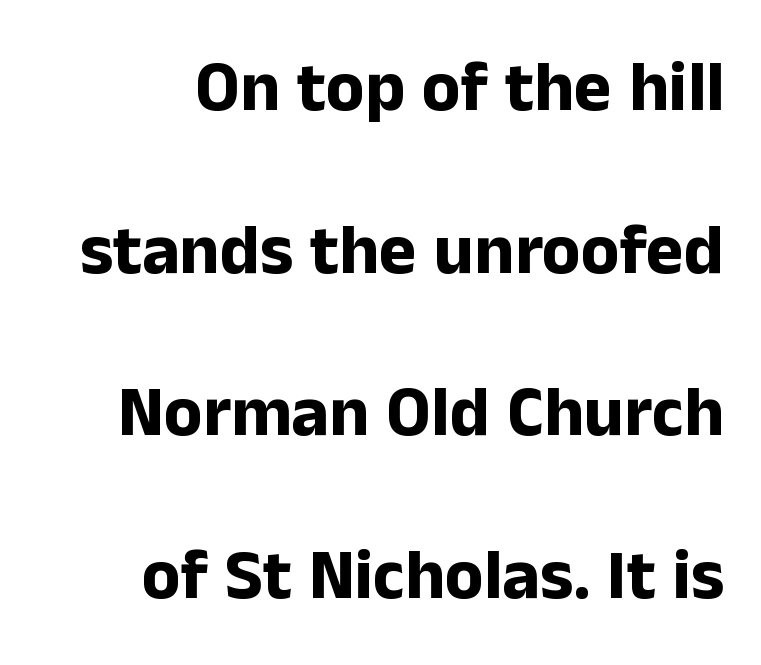
{"serif": "no", "italic": "no", "bold": "yes", "weight": "bold", "width": "normal", "stroke_contrast": "low", "x_height": "medium", "monospaced": "no", "underline": "no", "align": "right", "line_spacing": "loose", "line_spacing_ratio": 2.29, "letter_spacing": "normal", "letter_spacing_em": 0.0, "glyph_px": 71}
